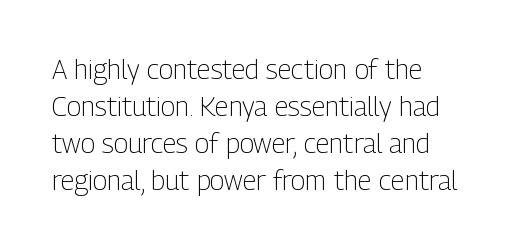
{"italic": "no", "bold": "no", "underline": "no", "line_spacing": "normal", "line_spacing_ratio": 1.37, "letter_spacing": "normal", "letter_spacing_em": 0.0, "glyph_px": 27}
